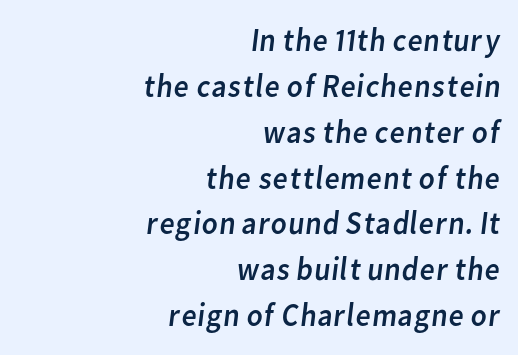
{"serif": "no", "bold": "no", "weight": "regular", "width": "normal", "stroke_contrast": "low", "x_height": "medium", "monospaced": "no", "underline": "no", "align": "right", "line_spacing": "normal", "line_spacing_ratio": 1.39, "letter_spacing": "normal", "letter_spacing_em": 0.0, "glyph_px": 33}
